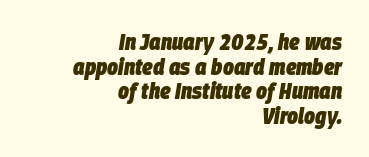
Q: Is the text bold? A: Yes.
Q: Is the text italic (slanted)? A: Yes, it leans right by about 9 degrees.
Q: Is the text underlined? A: No.
Q: How is the paragraph aligned? A: Right-aligned.
Q: Is the spacing between letters normal or unusually wide? A: Normal.
Q: Is the spacing between lines tight, normal or loose? A: Tight.
